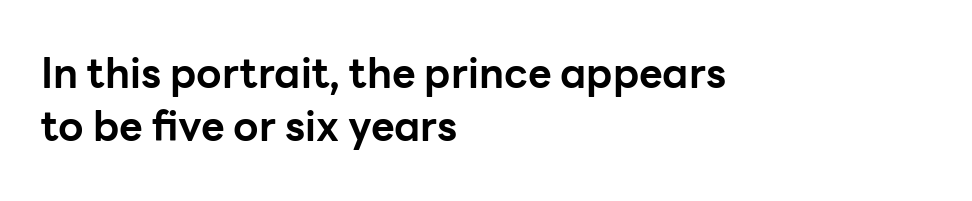
Q: Is the text bold? A: Yes.
Q: Is the text italic (slanted)? A: No, it is upright.
Q: Is the typeface a serif or a sans-serif typeface? A: Sans-serif.
Q: Is the text underlined? A: No.
Q: How is the paragraph aligned? A: Left-aligned.
Q: Is the spacing between letters normal or unusually wide? A: Normal.
Q: Is the spacing between lines tight, normal or loose? A: Normal.
Q: Width (condensed, normal, or wide)? A: Normal.
Q: Stroke contrast? A: Low.
Q: x-height? A: Medium.
Q: Monospaced? A: No.
